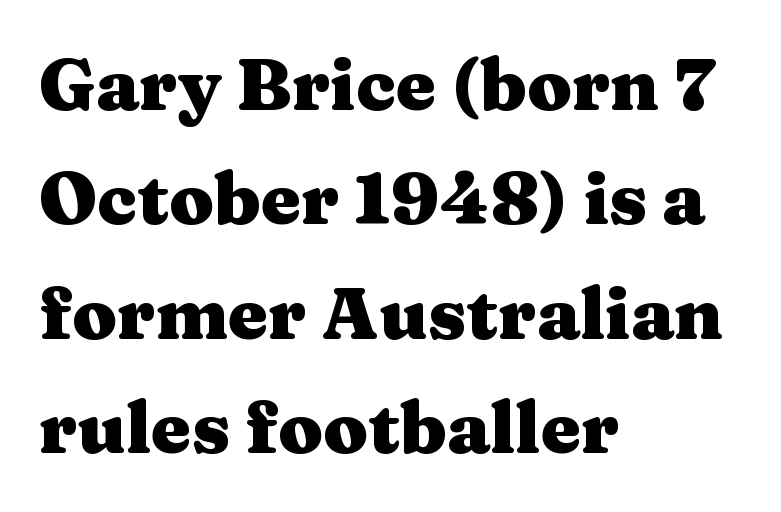
The image shows 72 px heavy, wide serif type, upright; set left-aligned, normal line spacing (1.59x), normal letter spacing, not underlined; medium stroke contrast and a medium x-height.
